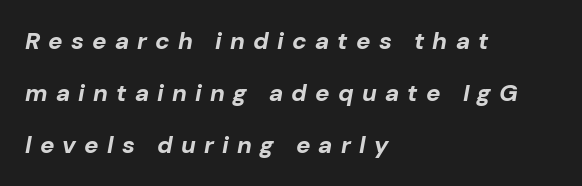
The image shows 24 px bold type, italic (leaning right); set left-aligned, loose line spacing (2.16x), unusually wide letter spacing (+0.34 em), not underlined.
